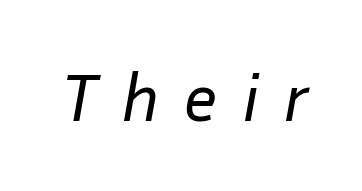
The image shows 68 px regular-weight type, italic (leaning right); set unusually wide letter spacing (+0.35 em), not underlined; low stroke contrast and a medium x-height.
